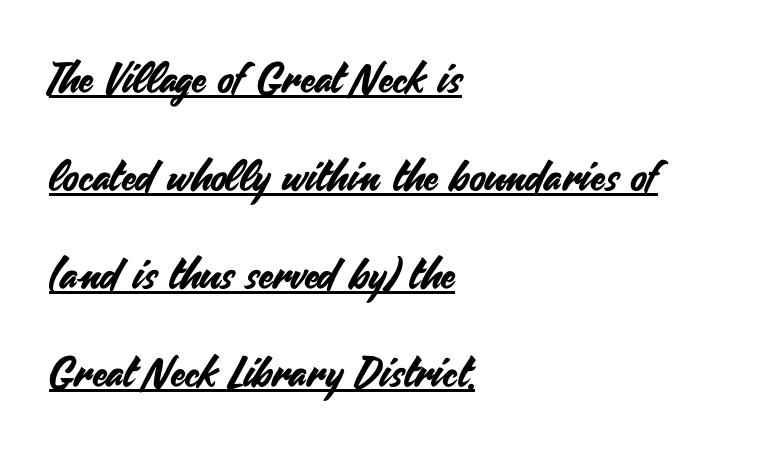
{"serif": "no", "width": "normal", "stroke_contrast": "medium", "x_height": "small", "monospaced": "no", "underline": "yes", "align": "left", "line_spacing": "loose", "line_spacing_ratio": 2.33, "letter_spacing": "normal", "letter_spacing_em": 0.0, "glyph_px": 42}
